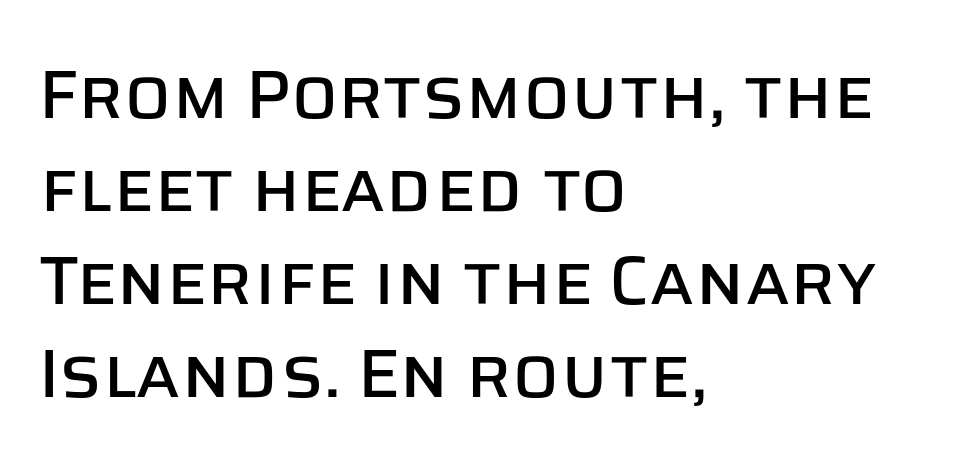
The image shows 69 px sans-serif type, upright; set left-aligned, normal line spacing (1.35x), normal letter spacing, not underlined; low stroke contrast and a large x-height.
